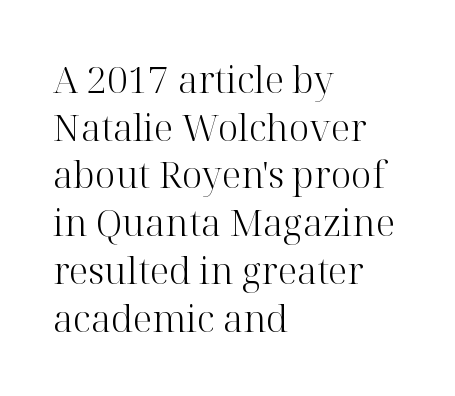
The ragged edge is on the right, which tells us the setting is flush left. Does the type have serifs? Yes, each stem ends in a small foot. Ink coverage per letter is moderate at most. This block has exactly the height ordinary leading produces. Honestly, there is no underline to notice here at all.
